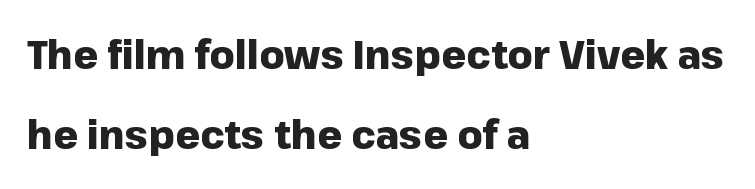
{"serif": "no", "italic": "no", "bold": "yes", "weight": "heavy", "width": "normal", "stroke_contrast": "low", "x_height": "medium", "monospaced": "no", "underline": "no", "align": "left", "line_spacing": "loose", "line_spacing_ratio": 2.06, "letter_spacing": "normal", "letter_spacing_em": 0.0, "glyph_px": 39}
